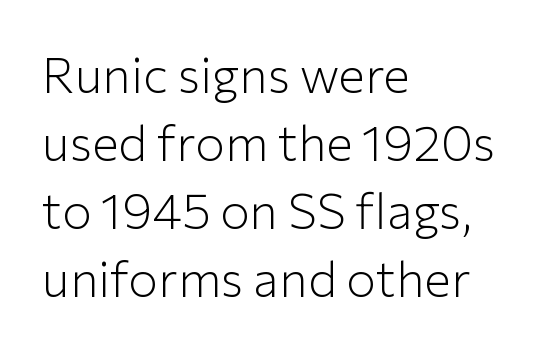
Q: Is the text bold? A: No.
Q: Is the text italic (slanted)? A: No, it is upright.
Q: Is the typeface a serif or a sans-serif typeface? A: Sans-serif.
Q: Is the text underlined? A: No.
Q: How is the paragraph aligned? A: Left-aligned.
Q: Is the spacing between letters normal or unusually wide? A: Normal.
Q: Is the spacing between lines tight, normal or loose? A: Normal.
Q: Width (condensed, normal, or wide)? A: Normal.
Q: Stroke contrast? A: Low.
Q: x-height? A: Medium.
Q: Monospaced? A: No.
